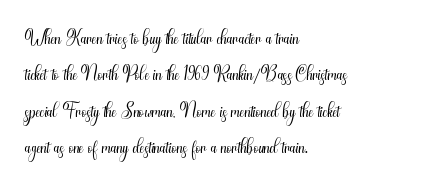
Q: Is the text bold? A: No.
Q: Is the text italic (slanted)? A: Yes.
Q: Is the typeface a serif or a sans-serif typeface? A: Sans-serif.
Q: Is the text underlined? A: No.
Q: How is the paragraph aligned? A: Left-aligned.
Q: Is the spacing between letters normal or unusually wide? A: Normal.
Q: Is the spacing between lines tight, normal or loose? A: Normal.
Q: Width (condensed, normal, or wide)? A: Condensed.
Q: Stroke contrast? A: Medium.
Q: x-height? A: Small.
Q: Monospaced? A: No.
